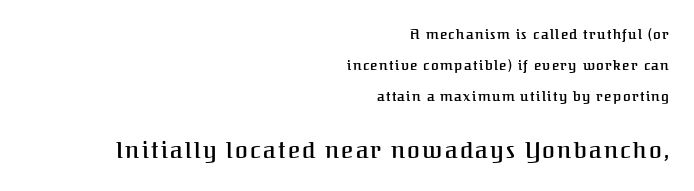
{"italic": "no", "bold": "semi", "underline": "no", "align": "right", "line_spacing": "loose", "line_spacing_ratio": 2.21, "larger_block": "second", "size_ratio": 1.64, "glyph_px": 23}
